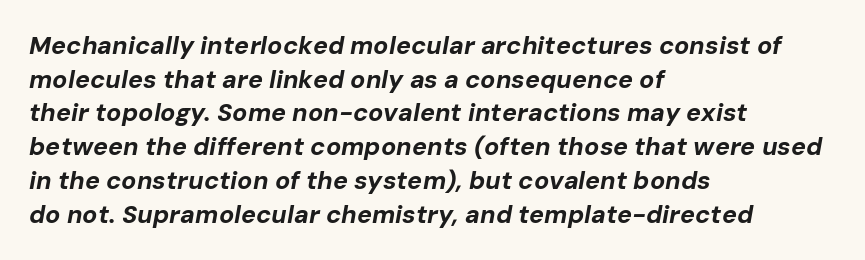
The image shows 25 px bold type, italic (leaning right); set left-aligned, normal line spacing (1.35x), normal letter spacing, not underlined.
